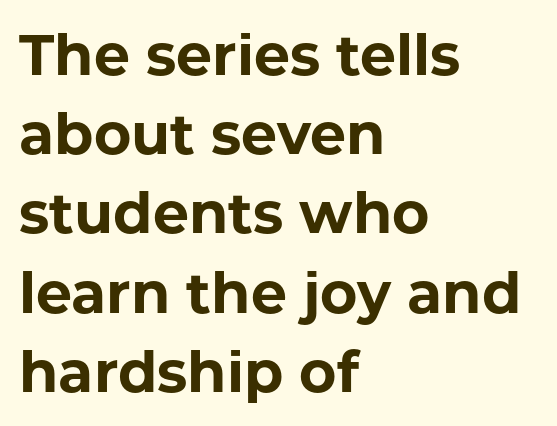
Here the glyphs are tracked normally, forming tight word shapes. Descenders hang freely into open space. The glyphs in this specimen are sans serif. The rendering uses a moderate line-height, typical for paragraphs. You could not count columns in this text — the font is proportionally spaced.
